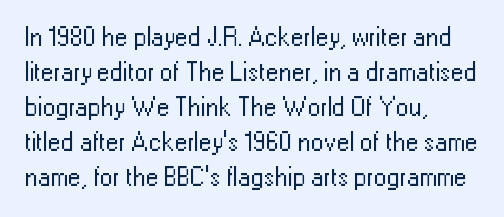
The image shows 26 px text type, upright; set left-aligned, normal line spacing (1.35x), normal letter spacing, not underlined.
